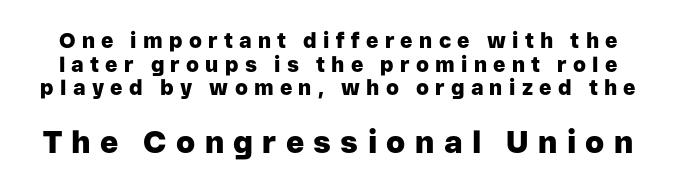
Q: Is the text bold? A: Yes.
Q: Is the text italic (slanted)? A: No, it is upright.
Q: Is the typeface a serif or a sans-serif typeface? A: Sans-serif.
Q: Is the text underlined? A: No.
Q: Is the spacing between letters normal or unusually wide? A: Unusually wide.
Q: Is the spacing between lines tight, normal or loose? A: Tight.
Q: Which block of text is set in a larger size, the first (top) or the second (bottom)? A: The second (bottom) one.
Q: Width (condensed, normal, or wide)? A: Normal.
Q: Stroke contrast? A: Low.
Q: x-height? A: Medium.
Q: Monospaced? A: No.
